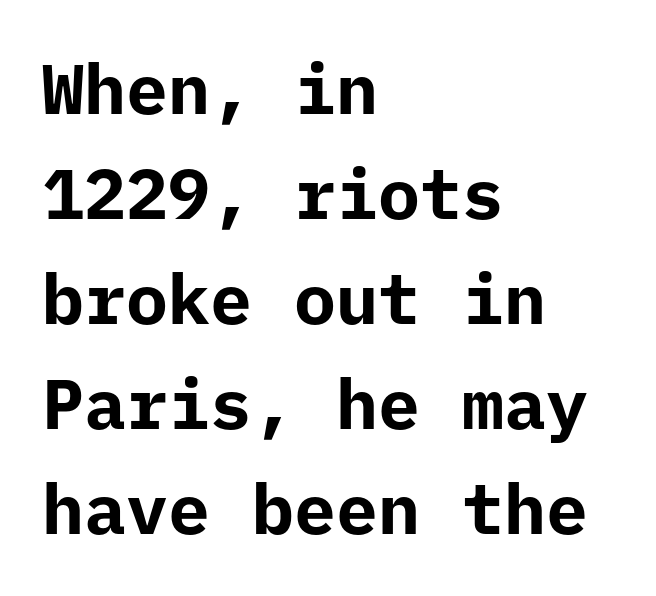
{"serif": "no", "italic": "no", "bold": "yes", "weight": "bold", "width": "normal", "stroke_contrast": "low", "x_height": "medium", "monospaced": "yes", "underline": "no", "align": "left", "line_spacing": "normal", "line_spacing_ratio": 1.5, "letter_spacing": "normal", "letter_spacing_em": 0.0, "glyph_px": 70}
